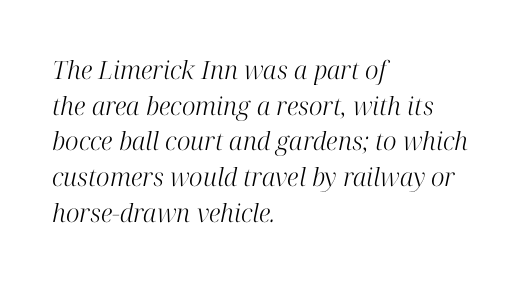
{"italic": "yes", "lean": "right", "slant_degrees": 12, "bold": "no", "underline": "no", "align": "left", "line_spacing": "normal", "line_spacing_ratio": 1.43, "letter_spacing": "normal", "letter_spacing_em": 0.0, "glyph_px": 25}
